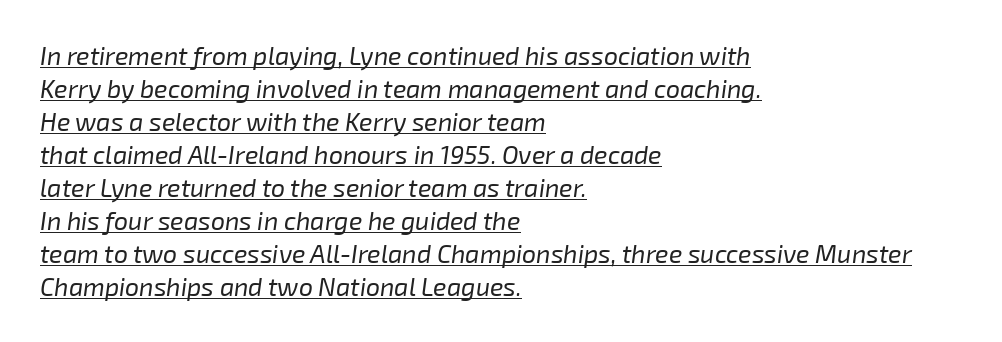
{"italic": "yes", "lean": "right", "slant_degrees": 8, "bold": "no", "underline": "yes", "align": "left", "line_spacing": "normal", "line_spacing_ratio": 1.32, "letter_spacing": "normal", "letter_spacing_em": 0.0, "glyph_px": 25}
